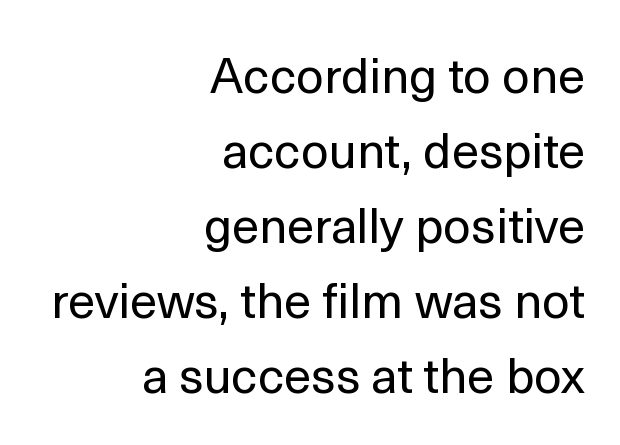
{"serif": "no", "italic": "no", "bold": "no", "weight": "regular", "width": "normal", "x_height": "medium", "monospaced": "no", "underline": "no", "align": "right", "line_spacing": "normal", "line_spacing_ratio": 1.53, "letter_spacing": "normal", "letter_spacing_em": 0.0, "glyph_px": 49}
